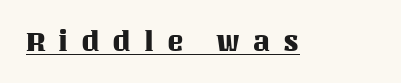
The image shows 28 px text type, upright; set unusually wide letter spacing (+0.46 em), underlined; medium stroke contrast and a large x-height.
